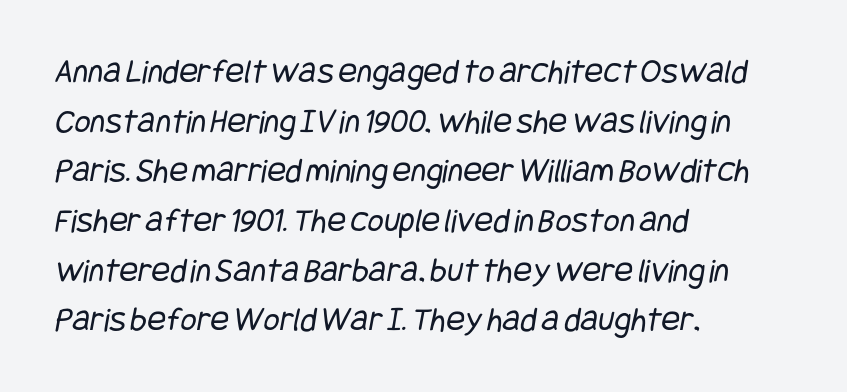
Descender tails drop into unmarked territory. The rows are spaced the way most documents space them. The rag falls on the right side of this text block. Nothing unusual about the tracking: characters are spaced as the font intends. Check where the strokes stop: nothing finishes them off — pure sans. No extra ink here — the face is not bold.
